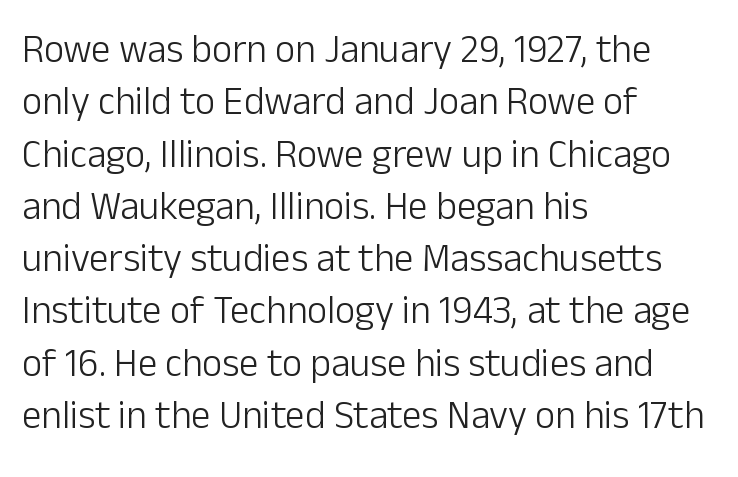
{"serif": "no", "italic": "no", "bold": "no", "weight": "light", "width": "normal", "stroke_contrast": "low", "x_height": "medium", "monospaced": "no", "underline": "no", "align": "left", "line_spacing": "normal", "line_spacing_ratio": 1.34, "letter_spacing": "normal", "letter_spacing_em": 0.0, "glyph_px": 39}
